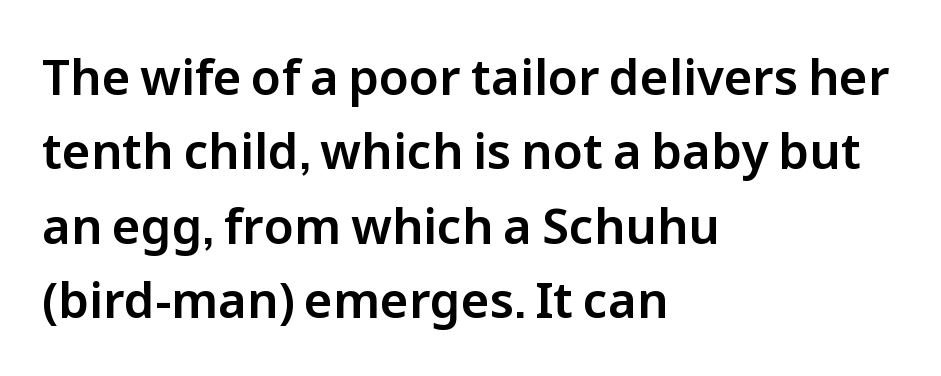
{"serif": "no", "italic": "no", "width": "normal", "stroke_contrast": "low", "x_height": "medium", "monospaced": "no", "underline": "no", "align": "left", "line_spacing": "normal", "line_spacing_ratio": 1.52, "letter_spacing": "normal", "letter_spacing_em": 0.0, "glyph_px": 49}
